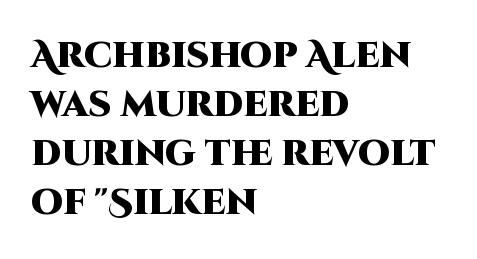
The image shows 36 px heavy sans-serif type, upright; set left-aligned, normal line spacing (1.36x), normal letter spacing, not underlined; high stroke contrast and a large x-height.
